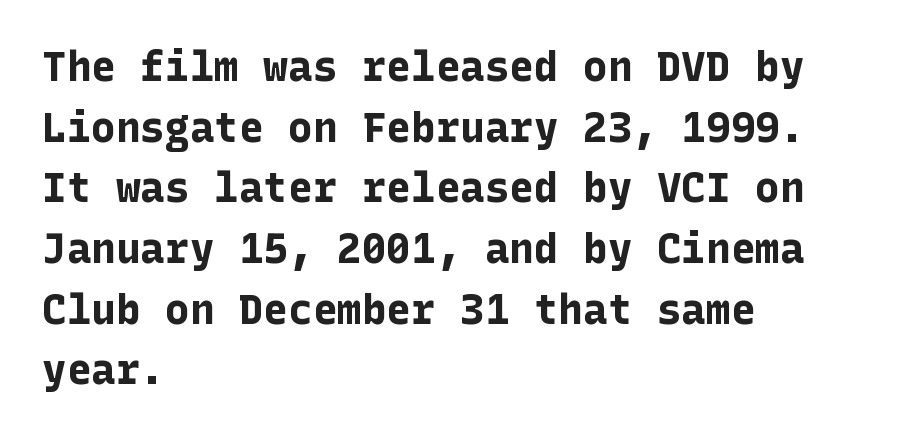
{"serif": "no", "italic": "no", "bold": "yes", "weight": "bold", "width": "normal", "stroke_contrast": "low", "x_height": "medium", "underline": "no", "align": "left", "line_spacing": "normal", "line_spacing_ratio": 1.48, "letter_spacing": "normal", "letter_spacing_em": 0.0, "glyph_px": 41}
